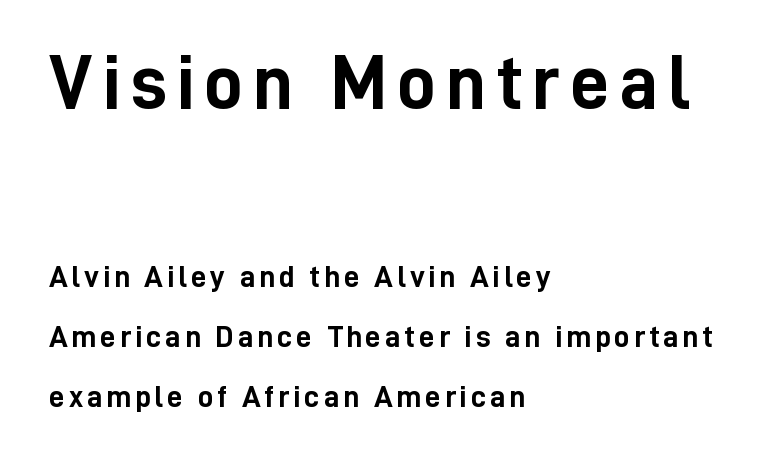
Q: Is the text bold? A: Yes.
Q: Is the text italic (slanted)? A: No, it is upright.
Q: Is the typeface a serif or a sans-serif typeface? A: Sans-serif.
Q: Is the text underlined? A: No.
Q: How is the paragraph aligned? A: Left-aligned.
Q: Is the spacing between lines tight, normal or loose? A: Loose.
Q: Which block of text is set in a larger size, the first (top) or the second (bottom)? A: The first (top) one.
Q: Width (condensed, normal, or wide)? A: Condensed.
Q: Stroke contrast? A: Low.
Q: x-height? A: Medium.
Q: Monospaced? A: No.
